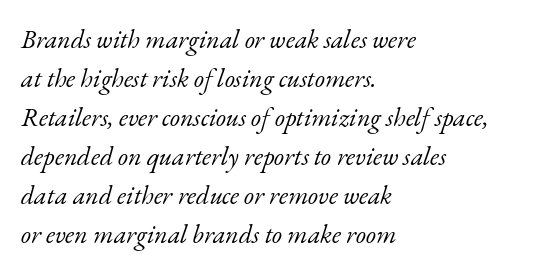
The image shows 26 px text type, italic (leaning right); set left-aligned, normal line spacing (1.5x), normal letter spacing, not underlined.
